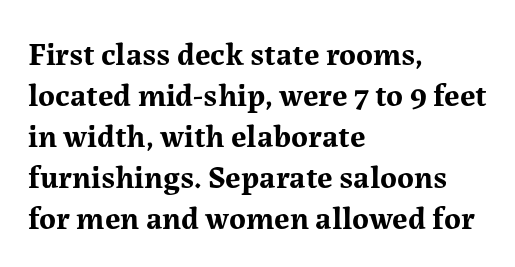
The image shows 32 px bold serif type, upright; set left-aligned, normal line spacing (1.28x), normal letter spacing, not underlined; medium stroke contrast and a medium x-height.
